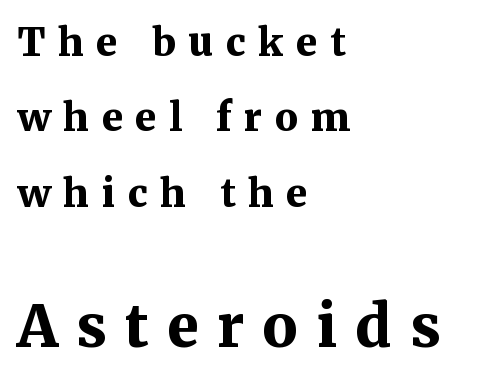
{"serif": "yes", "italic": "no", "bold": "yes", "weight": "bold", "width": "normal", "stroke_contrast": "medium", "x_height": "medium", "monospaced": "no", "underline": "no", "align": "left", "line_spacing": "loose", "line_spacing_ratio": 1.93, "letter_spacing": "wide", "letter_spacing_em": 0.32, "larger_block": "second", "size_ratio": 1.49, "glyph_px": 58}
